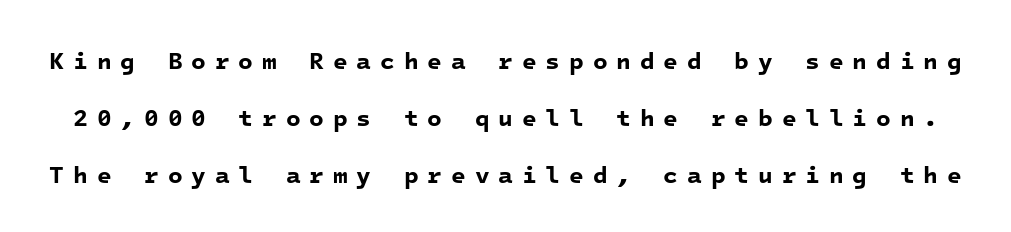
Q: Is the text bold? A: Yes.
Q: Is the text underlined? A: No.
Q: Is the spacing between letters normal or unusually wide? A: Unusually wide.
Q: Is the spacing between lines tight, normal or loose? A: Loose.
